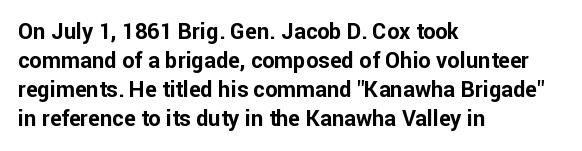
Q: Is the text bold? A: Yes.
Q: Is the text italic (slanted)? A: No, it is upright.
Q: Is the text underlined? A: No.
Q: How is the paragraph aligned? A: Left-aligned.
Q: Is the spacing between letters normal or unusually wide? A: Normal.
Q: Is the spacing between lines tight, normal or loose? A: Normal.
